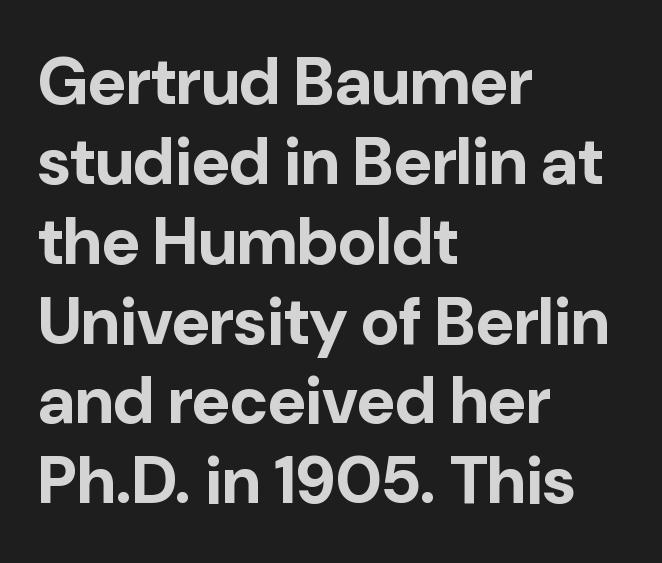
The image shows 66 px bold sans-serif type, upright; set left-aligned, line spacing 1.21x, normal letter spacing, not underlined; low stroke contrast and a medium x-height.
